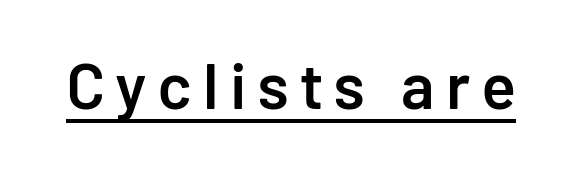
{"serif": "no", "italic": "no", "bold": "semi", "weight": "semibold", "width": "normal", "stroke_contrast": "low", "x_height": "medium", "monospaced": "no", "underline": "yes", "glyph_px": 64}
